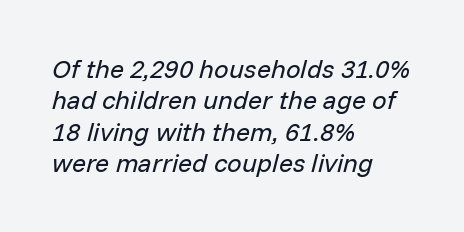
{"italic": "yes", "lean": "right", "slant_degrees": 14, "bold": "no", "underline": "no", "align": "left", "line_spacing_ratio": 1.21, "letter_spacing": "normal", "letter_spacing_em": 0.0, "glyph_px": 26}
